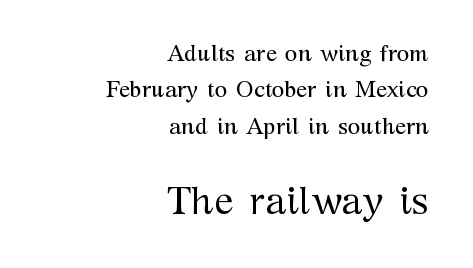
The image shows 40 px regular-weight serif type, upright; set right-aligned, normal line spacing (1.58x), normal letter spacing, not underlined; the second (bottom) block is 1.74x larger; medium stroke contrast and a medium x-height.
